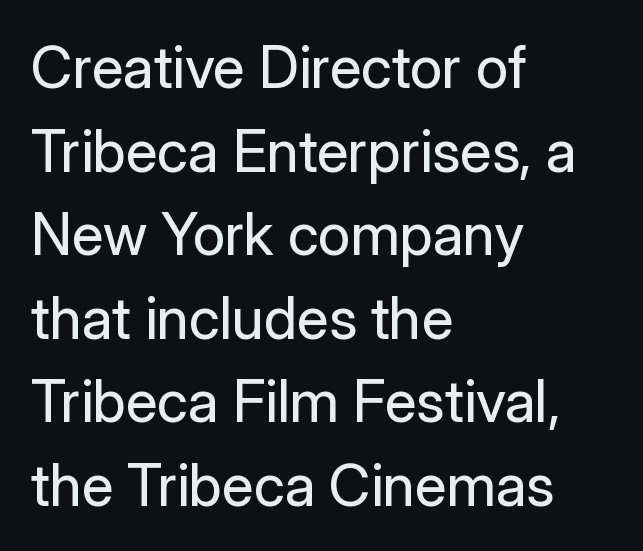
Evenly set lines give the paragraph a standard silhouette. A clean baseline with only descenders dipping below it. Character widths vary here, with narrow letters taking less room than wide ones. The font is comparable to plain body text, perhaps lighter. The rendering anchors every line to the left-hand side.
